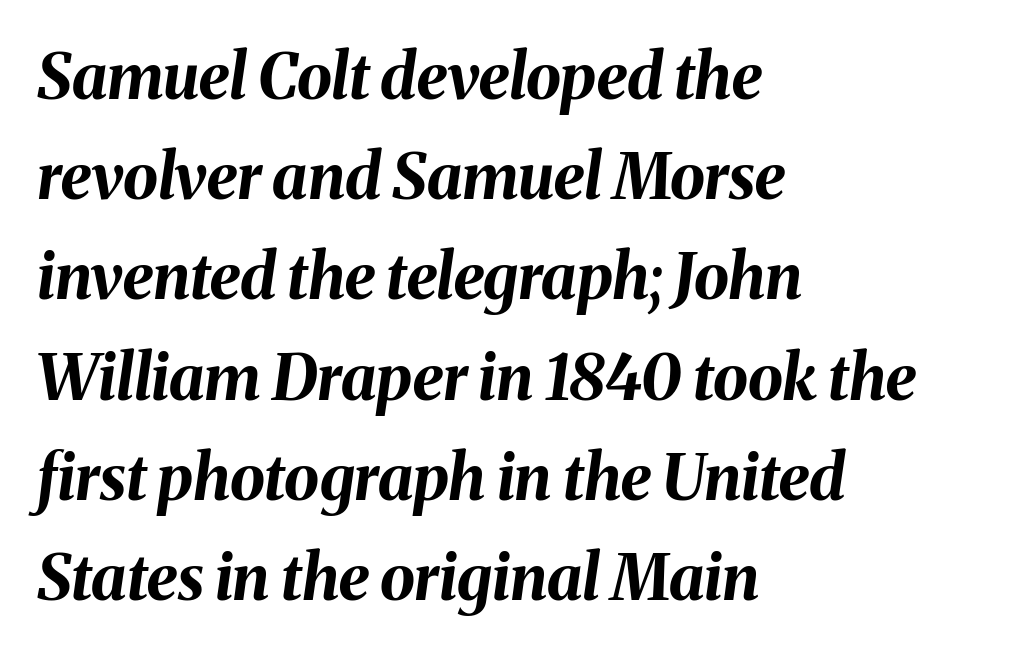
Q: Is the text bold? A: Yes.
Q: Is the text italic (slanted)? A: Yes, it leans right by about 8 degrees.
Q: Is the text underlined? A: No.
Q: How is the paragraph aligned? A: Left-aligned.
Q: Is the spacing between letters normal or unusually wide? A: Normal.
Q: Is the spacing between lines tight, normal or loose? A: Normal.
Q: Width (condensed, normal, or wide)? A: Normal.
Q: Stroke contrast? A: Medium.
Q: x-height? A: Medium.
Q: Monospaced? A: No.
